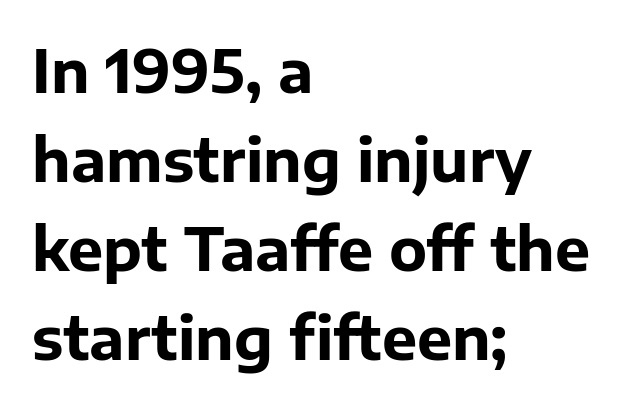
Q: Is the text bold? A: Yes.
Q: Is the text italic (slanted)? A: No, it is upright.
Q: Is the typeface a serif or a sans-serif typeface? A: Sans-serif.
Q: Is the text underlined? A: No.
Q: How is the paragraph aligned? A: Left-aligned.
Q: Is the spacing between letters normal or unusually wide? A: Normal.
Q: Is the spacing between lines tight, normal or loose? A: Normal.
Q: Width (condensed, normal, or wide)? A: Normal.
Q: Stroke contrast? A: Low.
Q: x-height? A: Medium.
Q: Monospaced? A: No.
